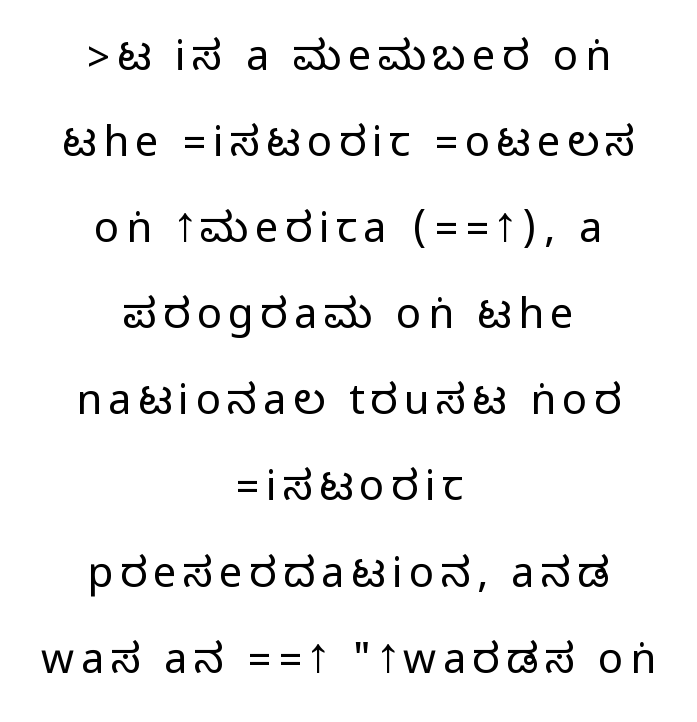
{"serif": "no", "italic": "no", "width": "condensed", "stroke_contrast": "medium", "monospaced": "no", "underline": "no", "align": "center", "line_spacing": "loose", "line_spacing_ratio": 2.05, "glyph_px": 42}
